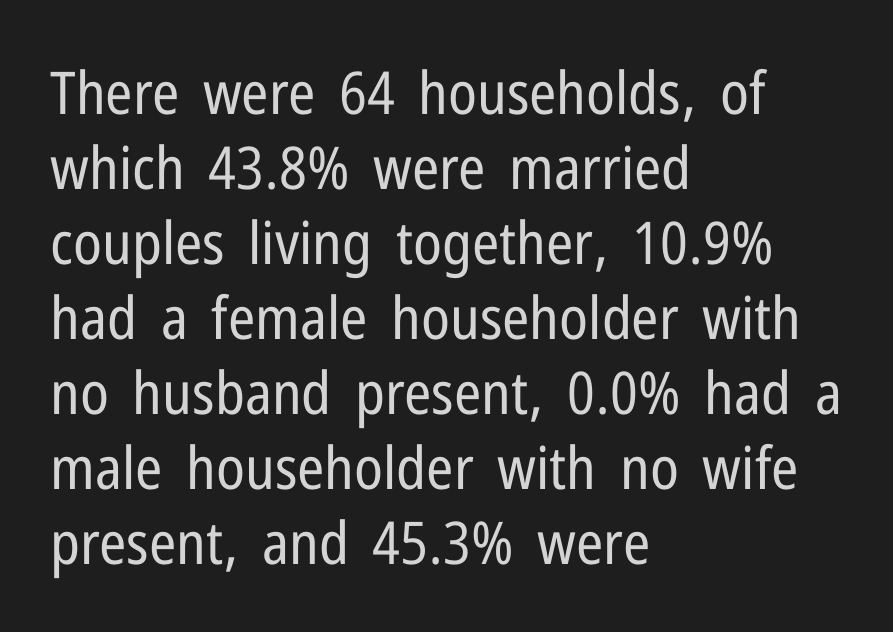
The image shows 59 px regular-weight, condensed sans-serif type, upright; set left-aligned, normal line spacing (1.27x), normal letter spacing, not underlined; low stroke contrast and a medium x-height.
